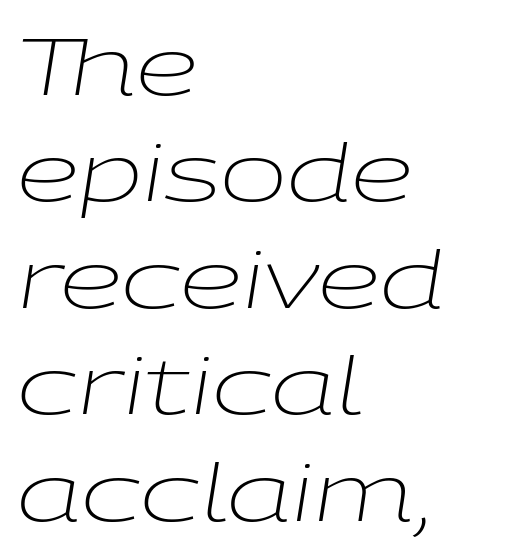
The image shows 80 px light, wide type, italic (leaning right); set left-aligned, normal line spacing (1.33x), normal letter spacing, not underlined; low stroke contrast and a medium x-height.
